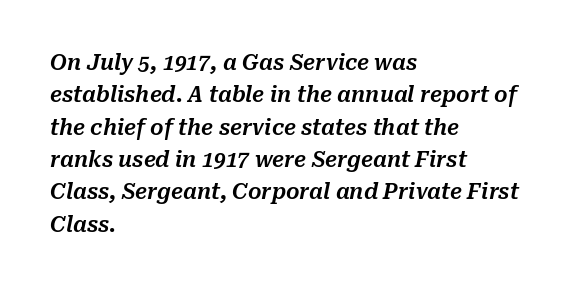
Q: Is the text italic (slanted)? A: Yes, it leans right by about 10 degrees.
Q: Is the text underlined? A: No.
Q: How is the paragraph aligned? A: Left-aligned.
Q: Is the spacing between letters normal or unusually wide? A: Normal.
Q: Is the spacing between lines tight, normal or loose? A: Normal.
